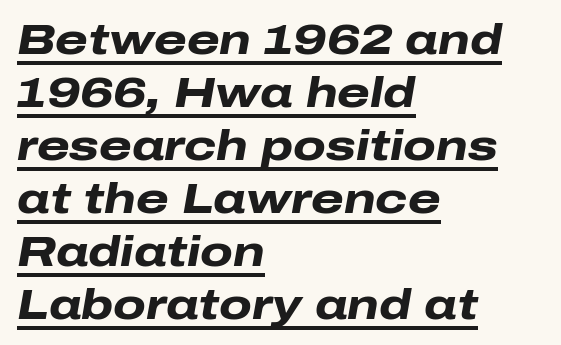
Q: Is the text bold? A: Yes.
Q: Is the text italic (slanted)? A: Yes, it leans right by about 10 degrees.
Q: Is the text underlined? A: Yes.
Q: How is the paragraph aligned? A: Left-aligned.
Q: Is the spacing between letters normal or unusually wide? A: Normal.
Q: Is the spacing between lines tight, normal or loose? A: Normal.
Q: Width (condensed, normal, or wide)? A: Wide.
Q: Stroke contrast? A: Low.
Q: x-height? A: Medium.
Q: Monospaced? A: No.
